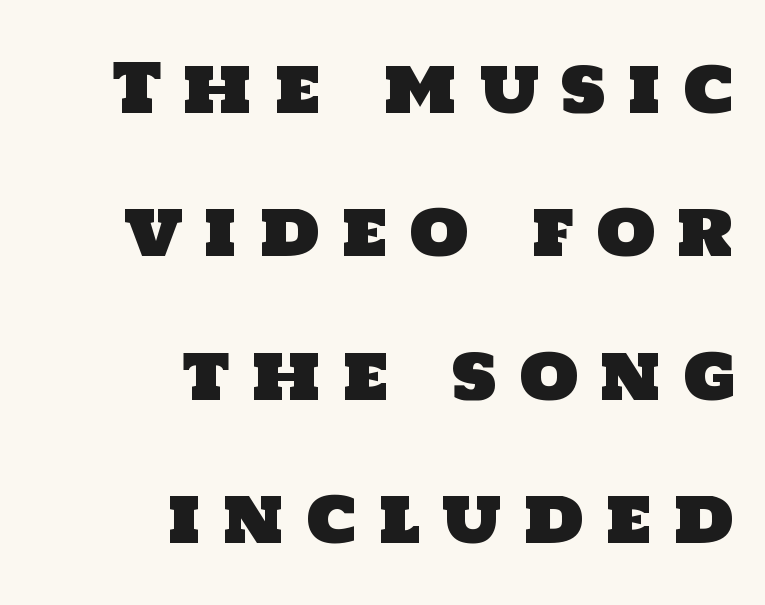
The image shows 68 px sans-serif type; set right-aligned, loose line spacing (2.11x), unusually wide letter spacing (+0.31 em), not underlined; low stroke contrast and a large x-height.
